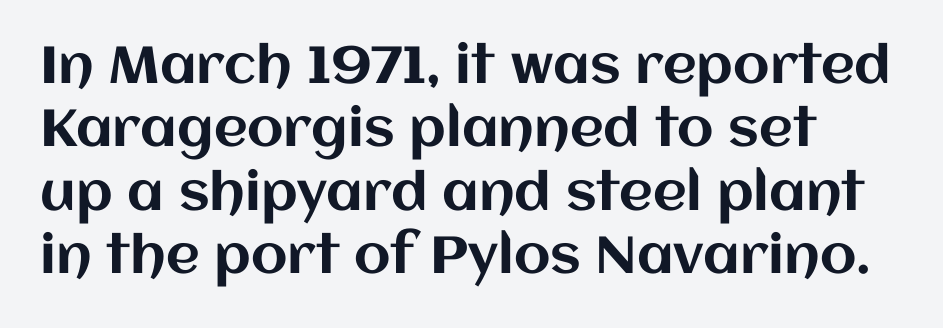
Q: Is the text italic (slanted)? A: No, it is upright.
Q: Is the text underlined? A: No.
Q: How is the paragraph aligned? A: Left-aligned.
Q: Is the spacing between letters normal or unusually wide? A: Normal.
Q: Width (condensed, normal, or wide)? A: Normal.
Q: Stroke contrast? A: Medium.
Q: x-height? A: Large.
Q: Monospaced? A: No.
